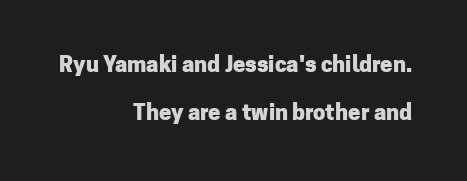
{"italic": "no", "bold": "yes", "underline": "no", "align": "right", "line_spacing": "loose", "line_spacing_ratio": 2.17, "letter_spacing": "normal", "letter_spacing_em": 0.0, "glyph_px": 22}
